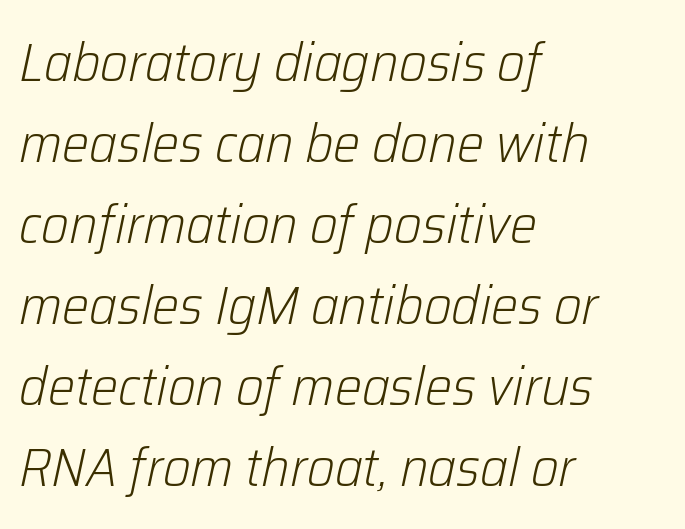
{"italic": "yes", "lean": "right", "slant_degrees": 12, "bold": "no", "weight": "light", "width": "normal", "stroke_contrast": "low", "x_height": "medium", "monospaced": "no", "underline": "no", "align": "left", "line_spacing": "normal", "line_spacing_ratio": 1.5, "letter_spacing": "normal", "letter_spacing_em": 0.0, "glyph_px": 54}
